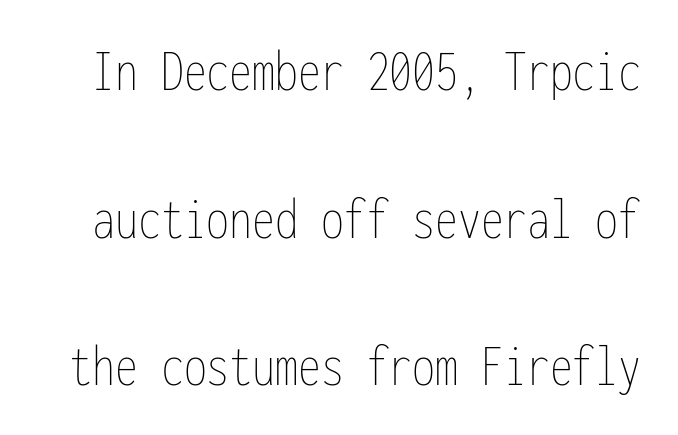
Q: Is the text bold? A: No.
Q: Is the text italic (slanted)? A: No, it is upright.
Q: Is the text underlined? A: No.
Q: Is the spacing between letters normal or unusually wide? A: Normal.
Q: Is the spacing between lines tight, normal or loose? A: Loose.
Q: Width (condensed, normal, or wide)? A: Condensed.
Q: Stroke contrast? A: Low.
Q: x-height? A: Medium.
Q: Monospaced? A: Yes.
